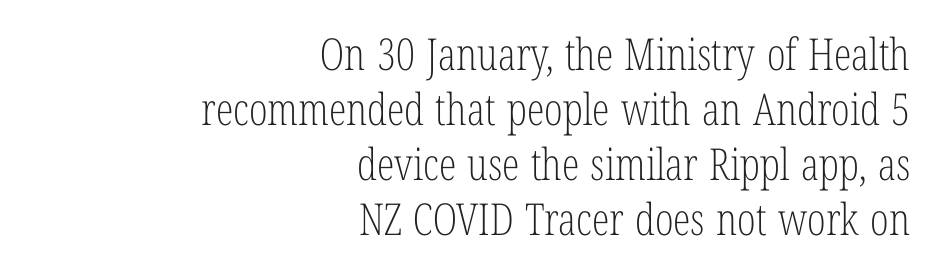
{"serif": "yes", "italic": "no", "bold": "no", "weight": "light", "width": "condensed", "stroke_contrast": "low", "x_height": "medium", "monospaced": "no", "underline": "no", "align": "right", "line_spacing": "normal", "line_spacing_ratio": 1.25, "letter_spacing": "normal", "letter_spacing_em": 0.0, "glyph_px": 44}
